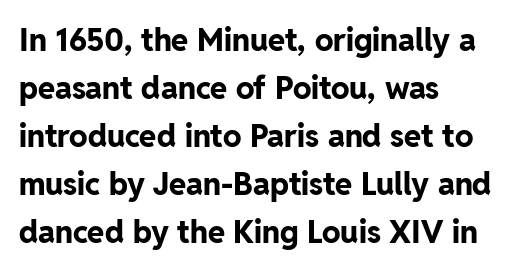
{"serif": "no", "italic": "no", "bold": "yes", "weight": "bold", "width": "normal", "stroke_contrast": "low", "x_height": "medium", "monospaced": "no", "underline": "no", "align": "left", "line_spacing": "normal", "line_spacing_ratio": 1.55, "letter_spacing": "normal", "letter_spacing_em": 0.0, "glyph_px": 31}
